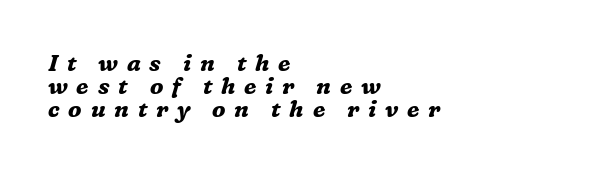
Q: Is the text bold? A: Yes.
Q: Is the text italic (slanted)? A: Yes, it leans right by about 16 degrees.
Q: Is the text underlined? A: No.
Q: How is the paragraph aligned? A: Left-aligned.
Q: Is the spacing between letters normal or unusually wide? A: Unusually wide.
Q: Is the spacing between lines tight, normal or loose? A: Tight.
